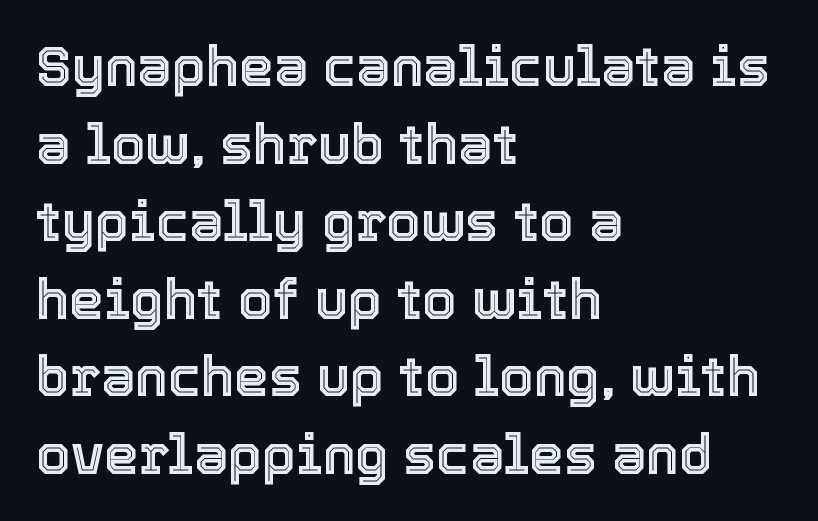
Q: Is the text italic (slanted)? A: No, it is upright.
Q: Is the text underlined? A: No.
Q: How is the paragraph aligned? A: Left-aligned.
Q: Is the spacing between letters normal or unusually wide? A: Normal.
Q: Is the spacing between lines tight, normal or loose? A: Normal.
Q: Width (condensed, normal, or wide)? A: Normal.
Q: x-height? A: Medium.
Q: Monospaced? A: No.
